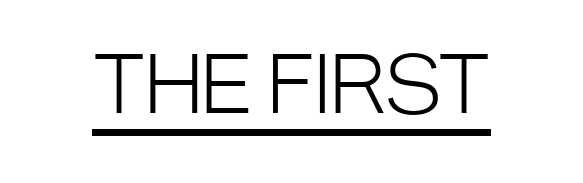
Q: Is the text bold? A: No.
Q: Is the text italic (slanted)? A: No, it is upright.
Q: Is the typeface a serif or a sans-serif typeface? A: Sans-serif.
Q: Is the text underlined? A: Yes.
Q: Is the spacing between letters normal or unusually wide? A: Normal.
Q: Width (condensed, normal, or wide)? A: Condensed.
Q: Stroke contrast? A: Low.
Q: x-height? A: Large.
Q: Monospaced? A: No.
